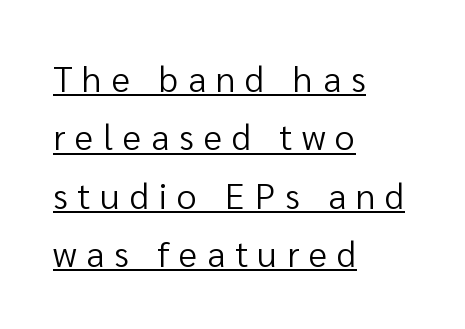
The image shows 36 px regular-weight sans-serif type, upright; set left-aligned, normal line spacing (1.62x), unusually wide letter spacing (+0.27 em), underlined; low stroke contrast and a medium x-height.
